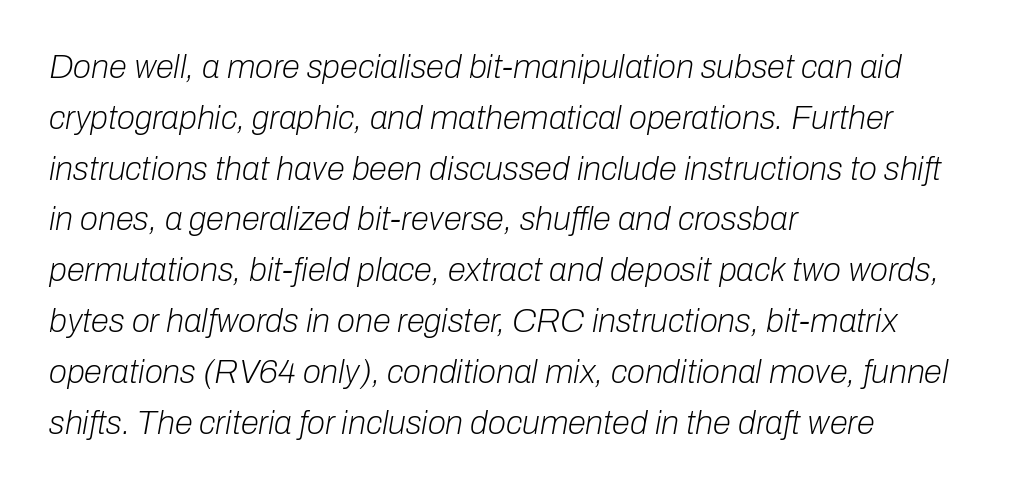
Each row of text sits above clean, open space. Leftover space on each line is placed entirely after the last word. When letters slant like this, we call the style italic. Regular leading.
